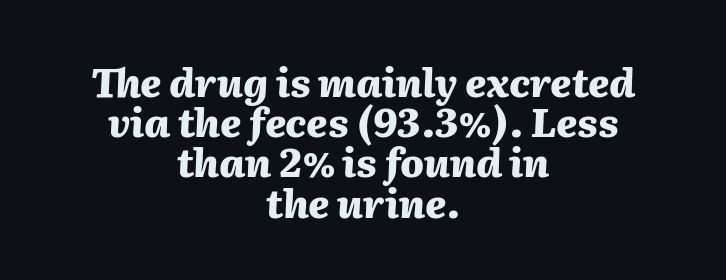
Look at the tracking — it's just the regular setting, nothing added. Every row of glyphs is offset so its center matches the block's center. Summary of vertical rhythm: compact, with narrow interline spacing. Typesetter's note: full bold, strokes at maximum text heaviness.
